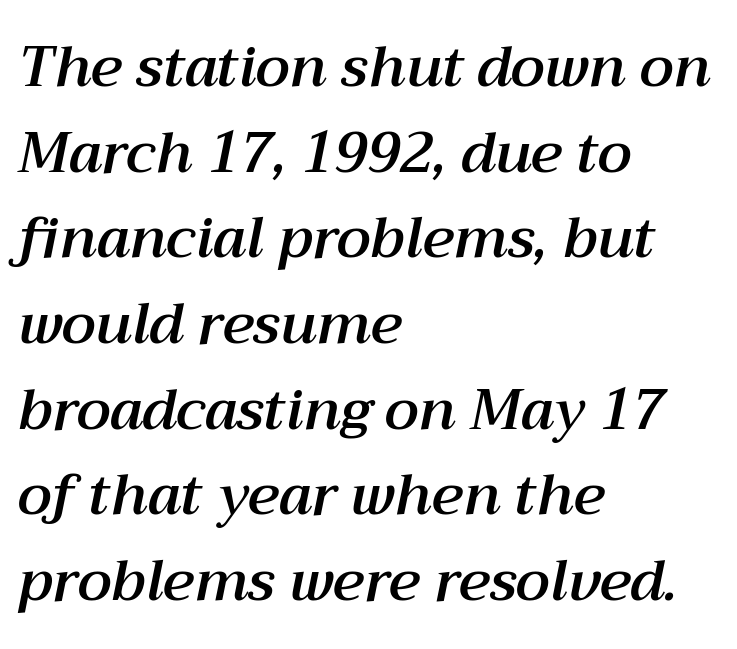
Q: Is the text italic (slanted)? A: Yes, it leans right by about 12 degrees.
Q: Is the text underlined? A: No.
Q: How is the paragraph aligned? A: Left-aligned.
Q: Is the spacing between letters normal or unusually wide? A: Normal.
Q: Is the spacing between lines tight, normal or loose? A: Normal.
Q: Width (condensed, normal, or wide)? A: Normal.
Q: Stroke contrast? A: Medium.
Q: x-height? A: Medium.
Q: Monospaced? A: No.
